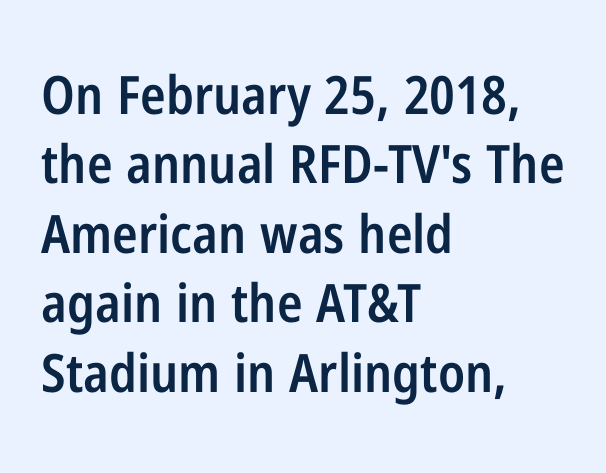
{"serif": "no", "italic": "no", "bold": "semi", "weight": "semibold", "width": "condensed", "stroke_contrast": "low", "x_height": "medium", "monospaced": "no", "underline": "no", "align": "left", "line_spacing": "normal", "line_spacing_ratio": 1.31, "letter_spacing": "normal", "letter_spacing_em": 0.0, "glyph_px": 53}
